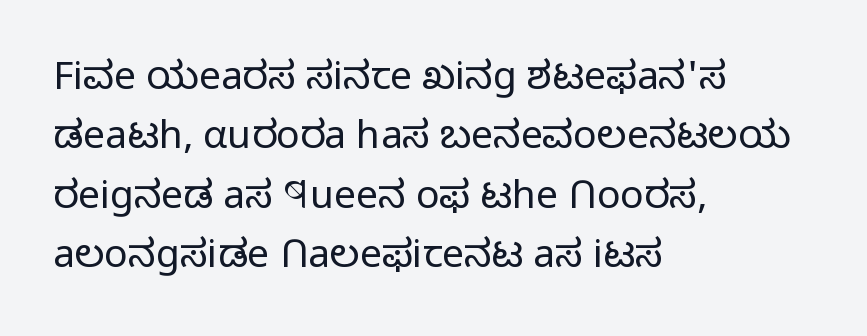
Serif or sans? Sans — the stroke terminals are bare. Does the lettering tilt? It doesn't — this is upright. The strip under each line holds only bare page. The strokes carry an ordinary text weight at most. Words appear dense and cohesive because spacing is normal.
